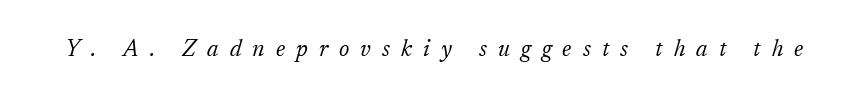
Q: Is the text bold? A: No.
Q: Is the text italic (slanted)? A: Yes, it leans right by about 17 degrees.
Q: Is the text underlined? A: No.
Q: Is the spacing between letters normal or unusually wide? A: Unusually wide.
